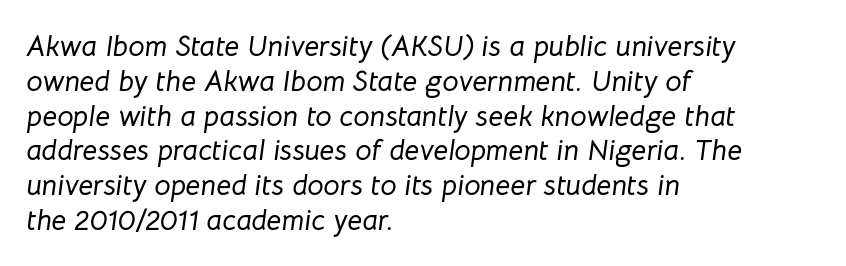
Q: Is the text italic (slanted)? A: Yes, it leans right by about 8 degrees.
Q: Is the text underlined? A: No.
Q: How is the paragraph aligned? A: Left-aligned.
Q: Is the spacing between letters normal or unusually wide? A: Normal.
Q: Width (condensed, normal, or wide)? A: Normal.
Q: Stroke contrast? A: Low.
Q: x-height? A: Medium.
Q: Monospaced? A: No.
